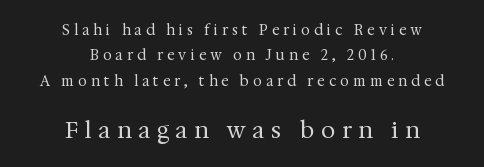
Underline: absent. A roman cut, with each character standing at attention. Is the block centered? Yes — each line is placed symmetrically about the middle. The typeface has the unassuming heft of standard copy or less. Bigger letters appear in the bottom chunk; the top chunk is reduced.
